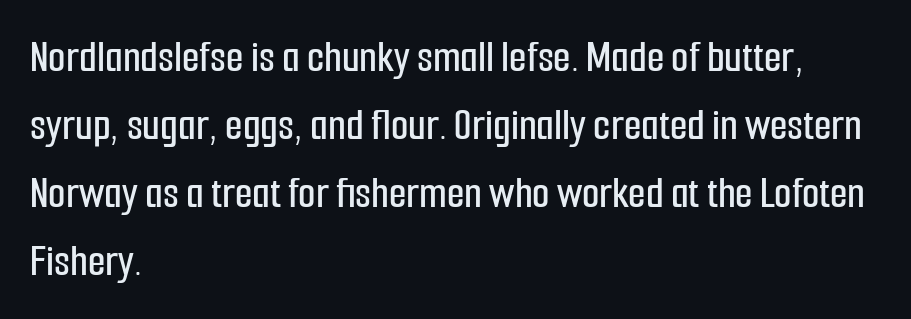
Q: Is the text italic (slanted)? A: No, it is upright.
Q: Is the typeface a serif or a sans-serif typeface? A: Sans-serif.
Q: Is the text underlined? A: No.
Q: How is the paragraph aligned? A: Left-aligned.
Q: Is the spacing between letters normal or unusually wide? A: Normal.
Q: Is the spacing between lines tight, normal or loose? A: Normal.
Q: Width (condensed, normal, or wide)? A: Condensed.
Q: Stroke contrast? A: Low.
Q: x-height? A: Medium.
Q: Monospaced? A: No.
